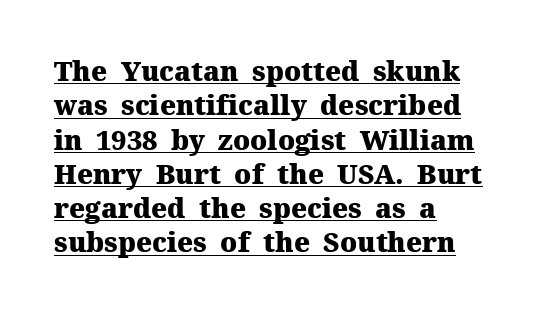
Q: Is the text bold? A: Yes.
Q: Is the text italic (slanted)? A: No, it is upright.
Q: Is the text underlined? A: Yes.
Q: How is the paragraph aligned? A: Left-aligned.
Q: Is the spacing between letters normal or unusually wide? A: Normal.
Q: Is the spacing between lines tight, normal or loose? A: Normal.
